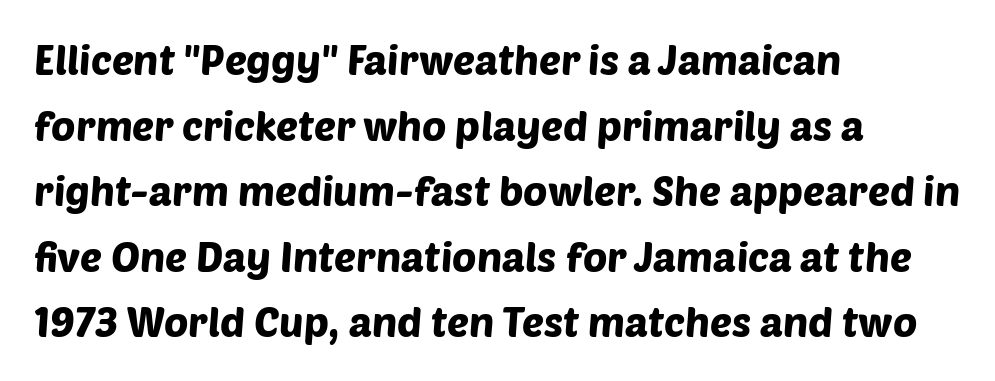
The image shows 41 px sans-serif type; set left-aligned, normal line spacing (1.6x), normal letter spacing, not underlined; low stroke contrast and a large x-height.
